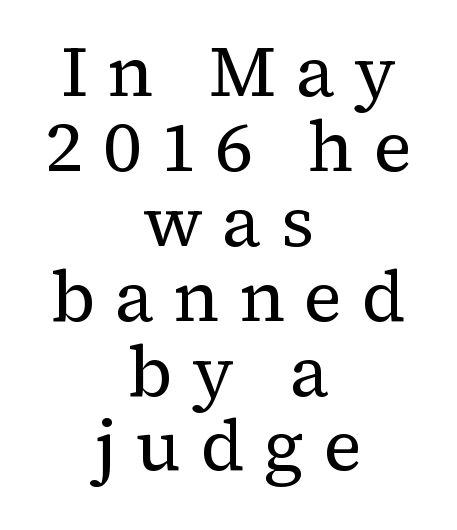
The image shows 72 px regular-weight serif type, upright; set centered, tight line spacing (1.04x), unusually wide letter spacing (+0.27 em), not underlined; medium stroke contrast and a medium x-height.
